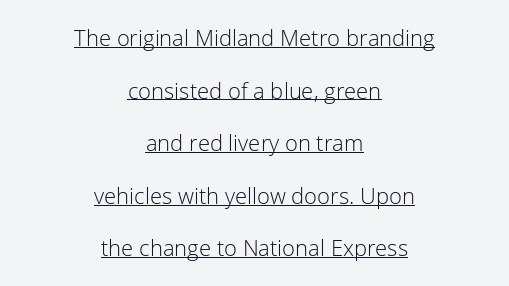
{"italic": "no", "bold": "no", "underline": "yes", "align": "center", "line_spacing": "loose", "line_spacing_ratio": 2.39, "letter_spacing": "normal", "letter_spacing_em": 0.0, "glyph_px": 22}
